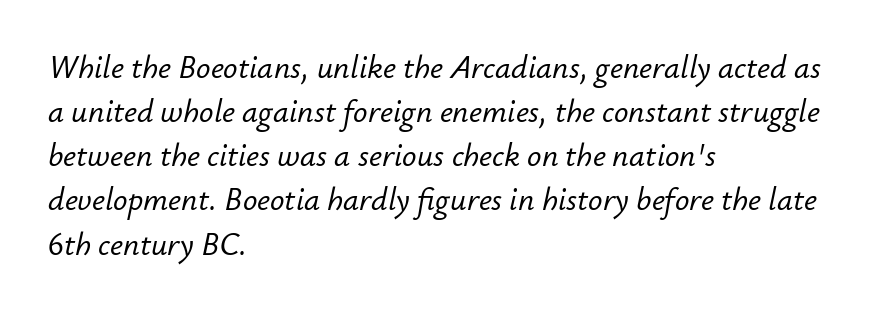
Q: Is the text italic (slanted)? A: Yes, it leans right by about 12 degrees.
Q: Is the text underlined? A: No.
Q: How is the paragraph aligned? A: Left-aligned.
Q: Is the spacing between letters normal or unusually wide? A: Normal.
Q: Is the spacing between lines tight, normal or loose? A: Normal.
Q: Width (condensed, normal, or wide)? A: Normal.
Q: Stroke contrast? A: Low.
Q: x-height? A: Small.
Q: Monospaced? A: No.
